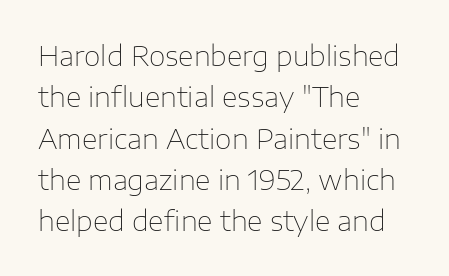
{"italic": "no", "bold": "no", "underline": "no", "align": "left", "line_spacing": "normal", "line_spacing_ratio": 1.53, "letter_spacing": "normal", "letter_spacing_em": 0.0, "glyph_px": 27}
